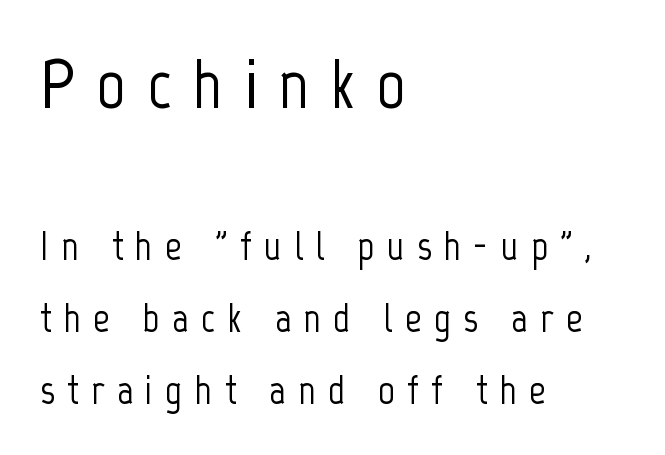
The image shows 71 px condensed sans-serif type, upright; set left-aligned, line spacing 1.75x, unusually wide letter spacing (+0.3 em), not underlined; the first (top) block is 1.73x larger; low stroke contrast and a medium x-height.
